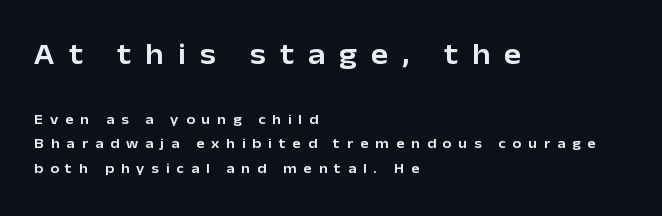
Q: Is the text italic (slanted)? A: No, it is upright.
Q: Is the typeface a serif or a sans-serif typeface? A: Sans-serif.
Q: Is the text underlined? A: No.
Q: How is the paragraph aligned? A: Left-aligned.
Q: Is the spacing between letters normal or unusually wide? A: Unusually wide.
Q: Which block of text is set in a larger size, the first (top) or the second (bottom)? A: The first (top) one.
Q: Width (condensed, normal, or wide)? A: Normal.
Q: Stroke contrast? A: Low.
Q: x-height? A: Medium.
Q: Monospaced? A: No.
